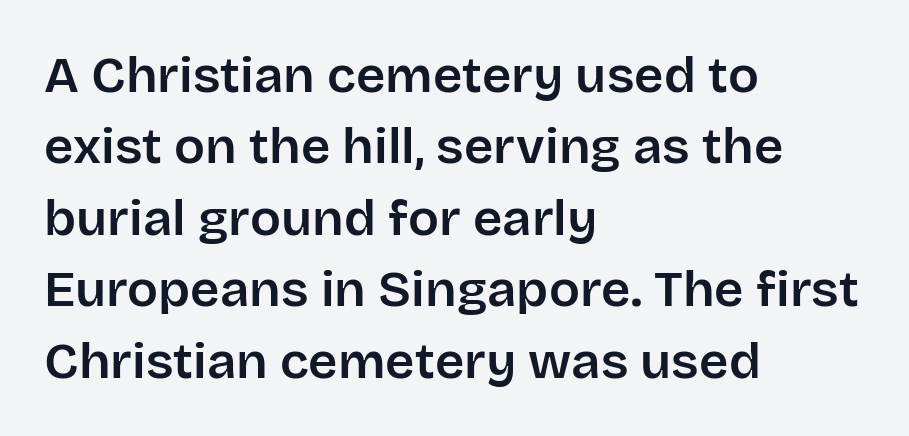
Underline: absent. How would I describe the line gaps? Plain and ordinary. I'd call this a sans setting — the letters go barefoot. The typesetter chose a ragged-right arrangement here. In terms of posture, this sample is upright.
